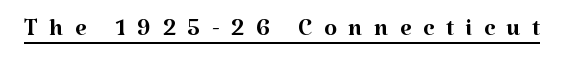
The specimen reads as upright at a glance. This sample uses a serif face. Think standard paragraph weight, or any step lighter than that. This rendering widens character spacing well past its baseline value. Character widths vary here, with narrow letters taking less room than wide ones.
